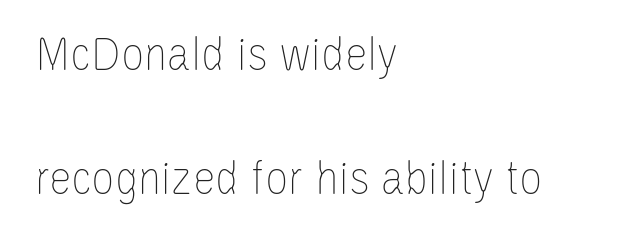
{"italic": "no", "bold": "no", "weight": "thin", "width": "condensed", "stroke_contrast": "low", "x_height": "large", "monospaced": "no", "underline": "no", "align": "left", "line_spacing": "loose", "line_spacing_ratio": 2.43, "letter_spacing": "normal", "letter_spacing_em": 0.0, "glyph_px": 51}
